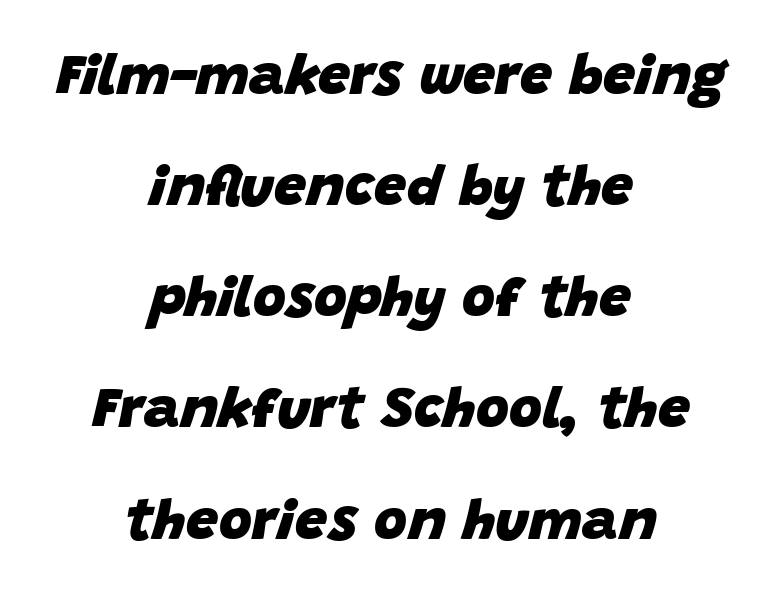
The image shows 57 px heavy type, italic (leaning right); set centered, loose line spacing (1.95x), normal letter spacing, not underlined; low stroke contrast and a large x-height.
